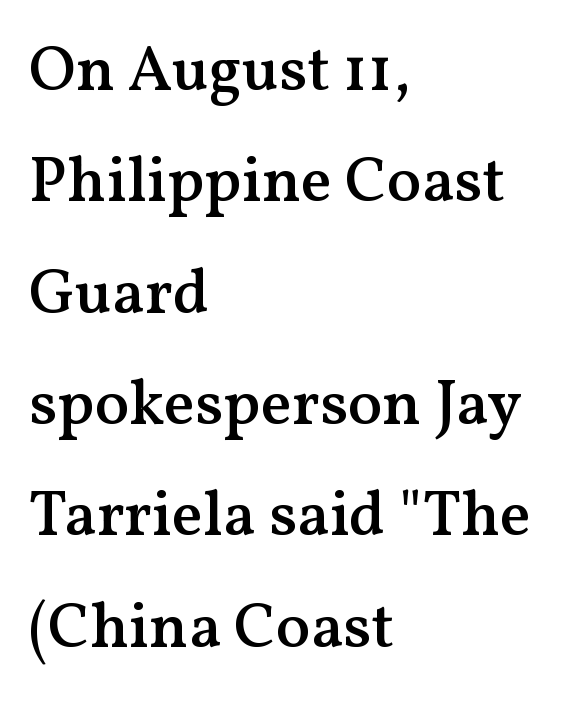
{"serif": "yes", "italic": "no", "bold": "semi", "weight": "semibold", "width": "normal", "stroke_contrast": "medium", "x_height": "medium", "monospaced": "no", "underline": "no", "align": "left", "line_spacing_ratio": 1.74, "letter_spacing": "normal", "letter_spacing_em": 0.0, "glyph_px": 64}
